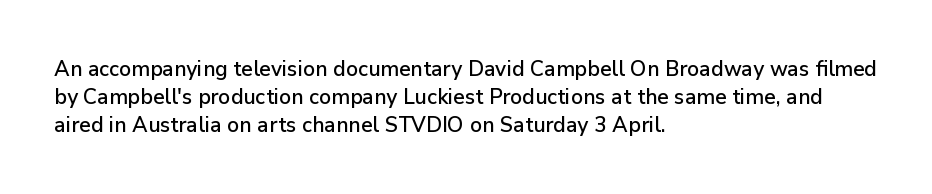
Q: Is the text italic (slanted)? A: No, it is upright.
Q: Is the text underlined? A: No.
Q: How is the paragraph aligned? A: Left-aligned.
Q: Is the spacing between letters normal or unusually wide? A: Normal.
Q: Is the spacing between lines tight, normal or loose? A: Normal.
